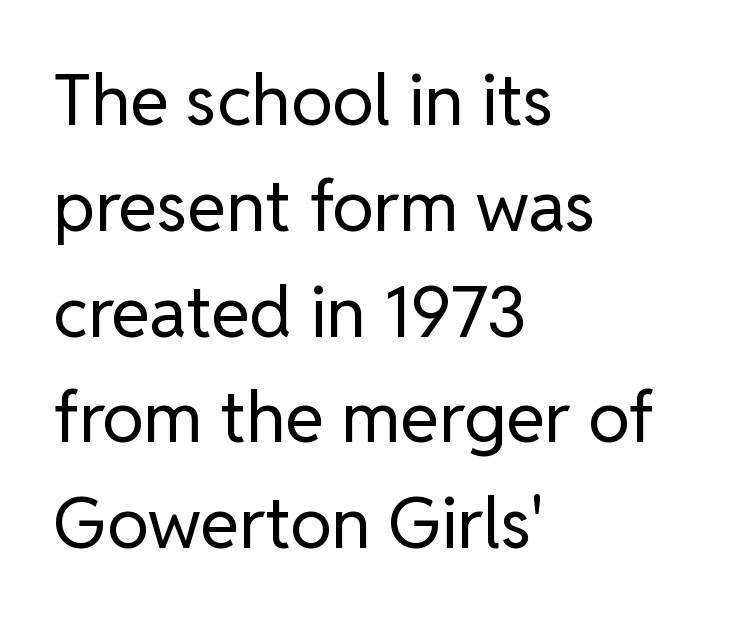
The image shows 71 px regular-weight sans-serif type, upright; set left-aligned, normal line spacing (1.49x), normal letter spacing, not underlined; low stroke contrast and a medium x-height.
